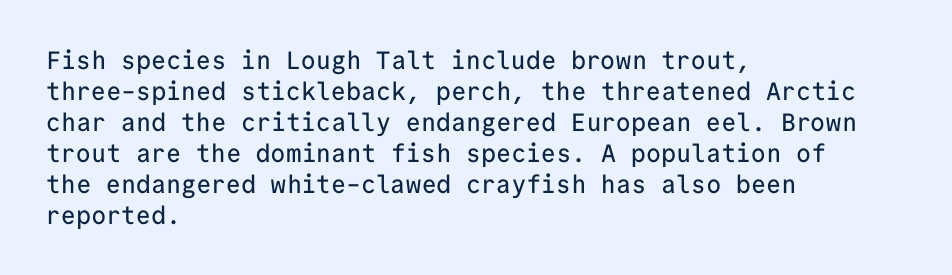
The image shows 25 px text type, upright; set left-aligned, line spacing 1.24x, normal letter spacing, not underlined.
